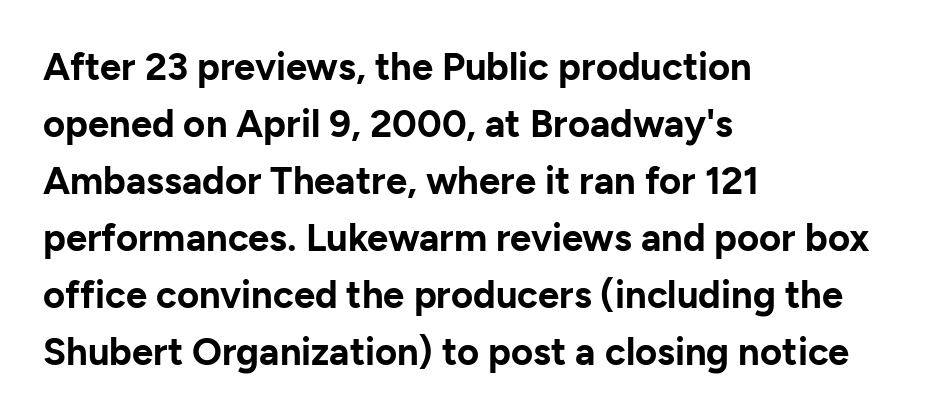
This sample is left-justified, so line endings fall wherever the words run out. Heft: maximum for text — a bold. The rendering uses natural spacing where letterforms have individual widths. Tracking here is standard; glyphs follow each other at the usual distance.
